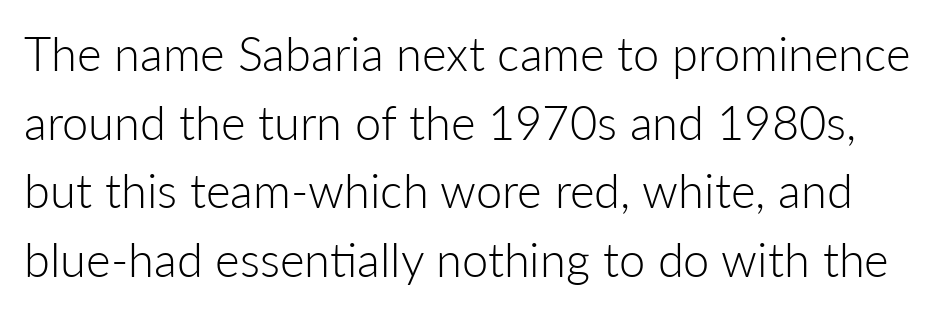
Spacing verdict: proportional, widths tailored to each character. The font is comparable to plain body text, perhaps lighter. Letterform terminals end flat and unadorned throughout the passage. Default kerning and tracking; the words read as compact shapes. The letters stand straight up with perfectly vertical stems.
